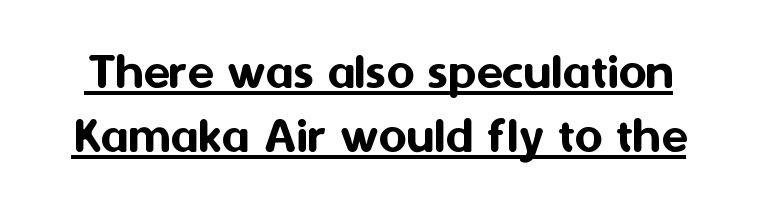
Does the lettering tilt? It doesn't — this is upright. Standard letterfit; no display-style spreading of the glyphs. Proportional: the letters do not fall into vertical columns. The rendered words wear a rule along their underside. The designer went with a sans here, leaving each stem footless.
